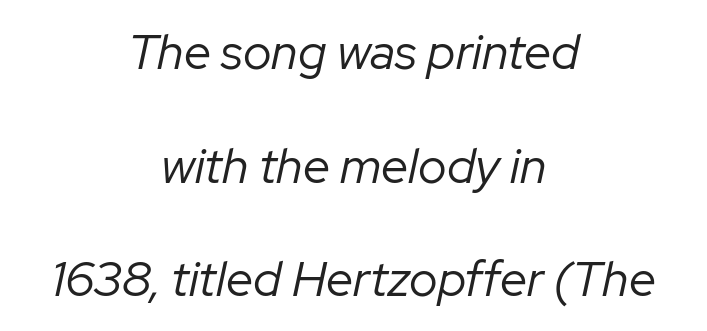
{"italic": "yes", "lean": "right", "slant_degrees": 12, "bold": "no", "weight": "regular", "width": "normal", "stroke_contrast": "low", "x_height": "medium", "monospaced": "no", "underline": "no", "align": "center", "line_spacing": "loose", "line_spacing_ratio": 2.32, "letter_spacing": "normal", "letter_spacing_em": 0.0, "glyph_px": 49}
